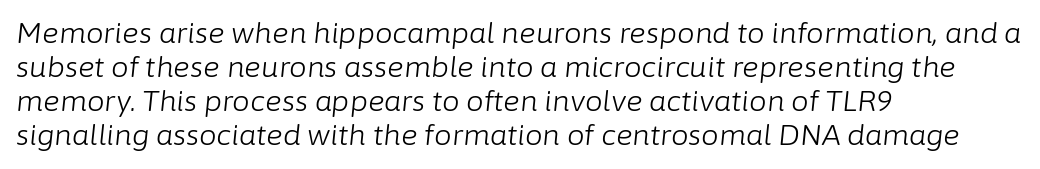
The image shows 28 px light type, italic (leaning right); set left-aligned, line spacing 1.22x, normal letter spacing, not underlined; low stroke contrast and a medium x-height.
